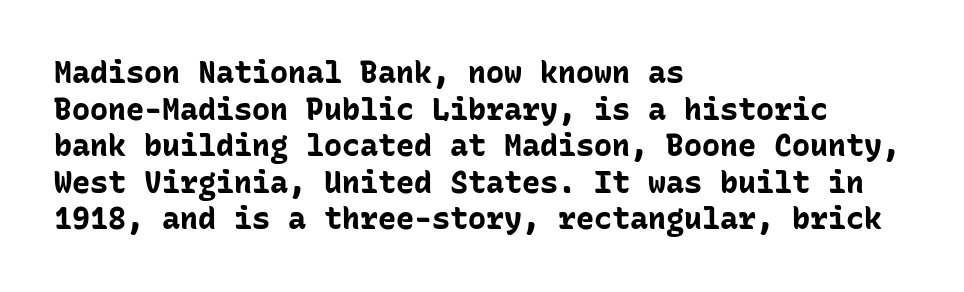
Q: Is the text bold? A: Yes.
Q: Is the text italic (slanted)? A: No, it is upright.
Q: Is the typeface a serif or a sans-serif typeface? A: Sans-serif.
Q: Is the text underlined? A: No.
Q: How is the paragraph aligned? A: Left-aligned.
Q: Is the spacing between letters normal or unusually wide? A: Normal.
Q: Width (condensed, normal, or wide)? A: Normal.
Q: Stroke contrast? A: Low.
Q: x-height? A: Medium.
Q: Monospaced? A: Yes.
